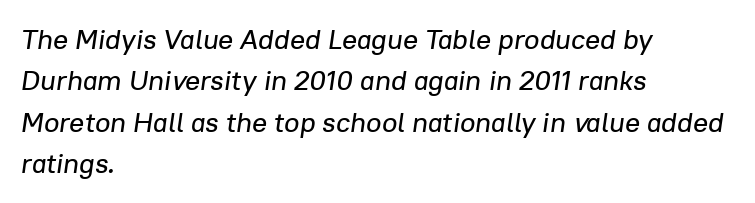
The image shows 28 px text type, italic (leaning right); set left-aligned, normal line spacing (1.48x), normal letter spacing, not underlined; low stroke contrast and a medium x-height.
